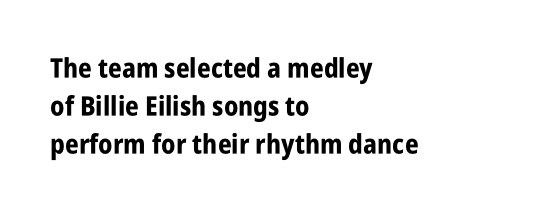
Nothing unusual about the tracking: characters are spaced as the font intends. Glance below the letters and you will spot only blank space. Designer's note — italics off, roman on. Alignment: flush left.
